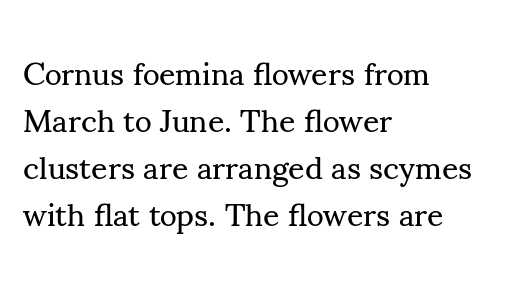
{"serif": "yes", "italic": "no", "bold": "no", "weight": "regular", "width": "normal", "stroke_contrast": "medium", "x_height": "small", "monospaced": "no", "underline": "no", "align": "left", "line_spacing": "normal", "line_spacing_ratio": 1.47, "letter_spacing": "normal", "letter_spacing_em": 0.0, "glyph_px": 32}
